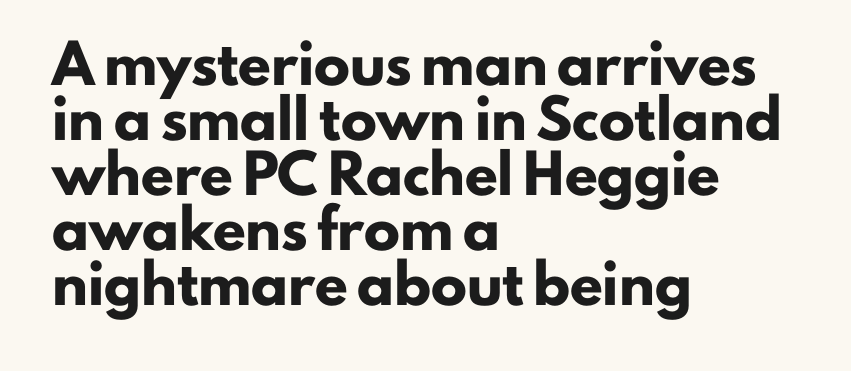
The image shows 36 px heavy sans-serif type, upright; set left-aligned, normal line spacing (1.53x), normal letter spacing, not underlined; low stroke contrast and a small x-height.
